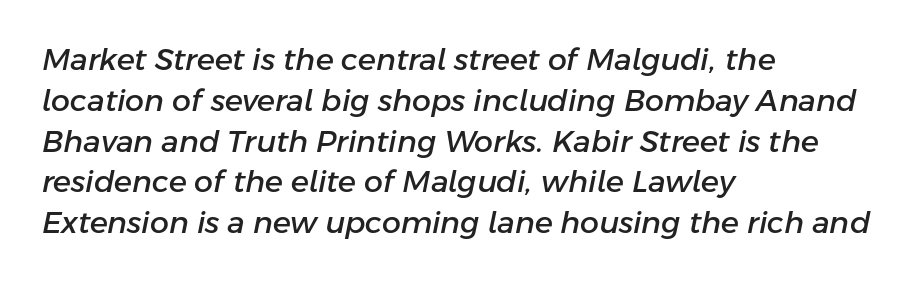
{"italic": "yes", "lean": "right", "slant_degrees": 11, "width": "normal", "stroke_contrast": "low", "x_height": "medium", "monospaced": "no", "underline": "no", "align": "left", "line_spacing": "normal", "line_spacing_ratio": 1.36, "letter_spacing": "normal", "letter_spacing_em": 0.0, "glyph_px": 30}
